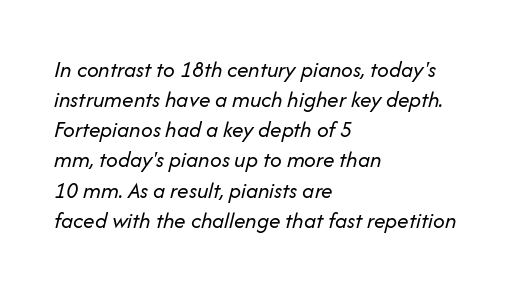
Q: Is the text bold? A: No.
Q: Is the text italic (slanted)? A: Yes, it leans right by about 14 degrees.
Q: Is the text underlined? A: No.
Q: How is the paragraph aligned? A: Left-aligned.
Q: Is the spacing between letters normal or unusually wide? A: Normal.
Q: Is the spacing between lines tight, normal or loose? A: Normal.
